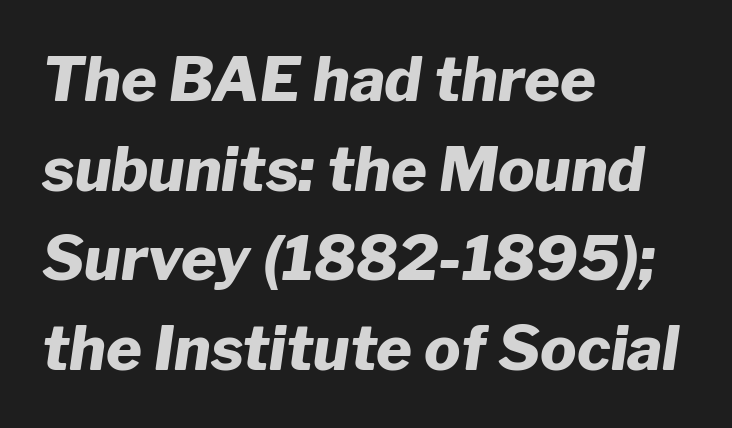
{"italic": "yes", "lean": "right", "slant_degrees": 8, "bold": "yes", "weight": "heavy", "width": "normal", "stroke_contrast": "low", "x_height": "medium", "monospaced": "no", "underline": "no", "align": "left", "line_spacing": "normal", "line_spacing_ratio": 1.47, "letter_spacing": "normal", "letter_spacing_em": 0.0, "glyph_px": 61}
